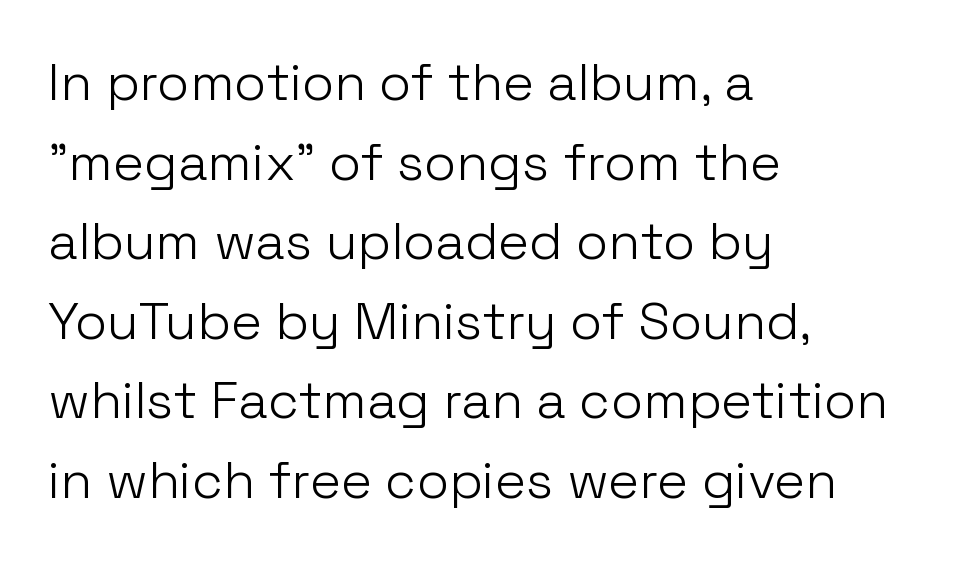
{"serif": "no", "italic": "no", "bold": "no", "weight": "light", "width": "normal", "stroke_contrast": "low", "x_height": "medium", "monospaced": "no", "underline": "no", "align": "left", "line_spacing": "normal", "line_spacing_ratio": 1.53, "letter_spacing": "normal", "letter_spacing_em": 0.0, "glyph_px": 52}
